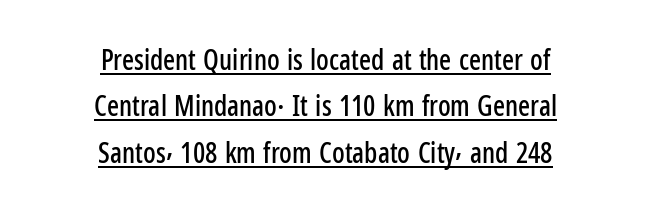
The image shows 28 px condensed sans-serif type, upright; set centered, normal line spacing (1.66x), normal letter spacing, underlined; low stroke contrast and a medium x-height.
